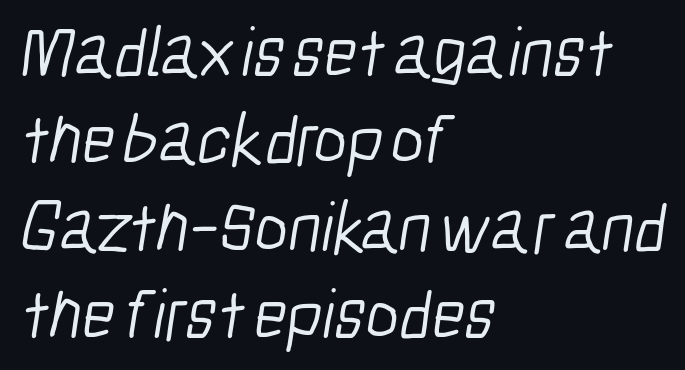
Q: Is the text bold? A: No.
Q: Is the typeface a serif or a sans-serif typeface? A: Sans-serif.
Q: Is the text underlined? A: No.
Q: How is the paragraph aligned? A: Left-aligned.
Q: Is the spacing between letters normal or unusually wide? A: Normal.
Q: Width (condensed, normal, or wide)? A: Condensed.
Q: Stroke contrast? A: Low.
Q: x-height? A: Medium.
Q: Monospaced? A: No.
